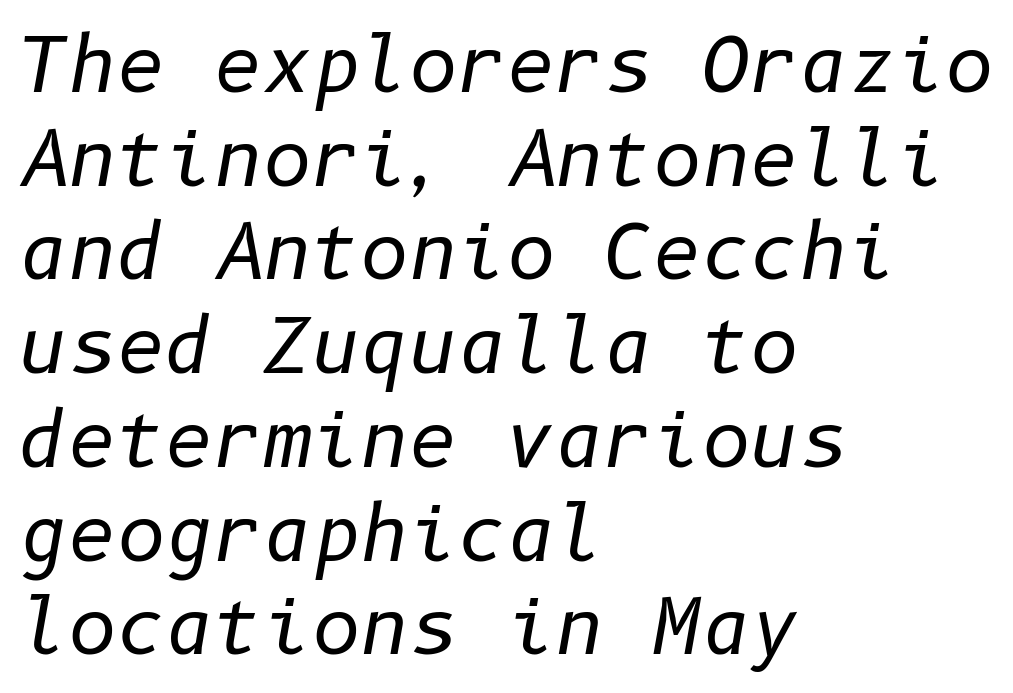
No extra tracking has been applied to these lines. Is the type slanted? Yes — the strokes lean at a clear angle. One glance says typical: line gaps are just what's usual. The weight would be labelled regular, book, light, or lighter still. Just letters on the line, the space beneath them empty. The paragraph has a hard left edge and a soft right edge.
